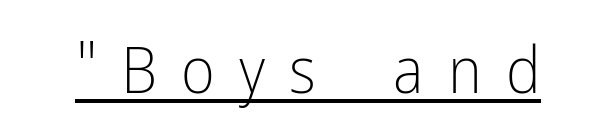
The image shows 65 px light, condensed sans-serif type, upright; set unusually wide letter spacing (+0.37 em), underlined; low stroke contrast and a medium x-height.
